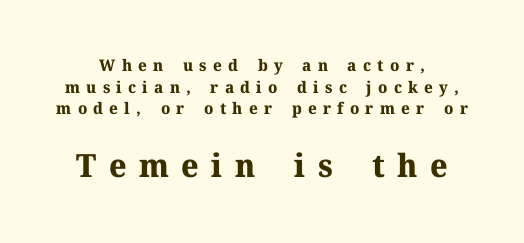
Visually, the bottom section dominates because its glyphs are scaled up. Pretty heavy lettering here — definitely bold. Classification — serif. Every stem runs plumb, perpendicular to the baseline. Check under the words: just untouched page.
